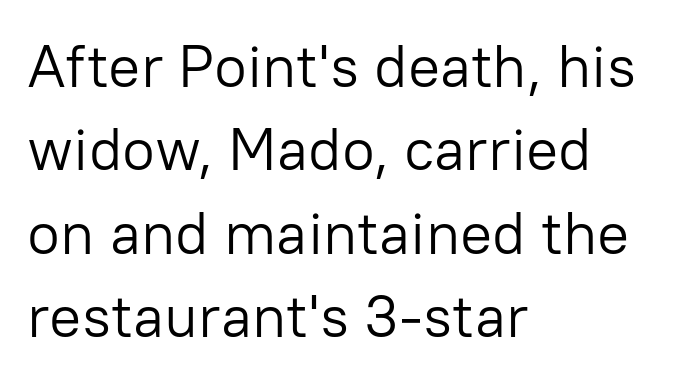
Q: Is the text bold? A: No.
Q: Is the text italic (slanted)? A: No, it is upright.
Q: Is the typeface a serif or a sans-serif typeface? A: Sans-serif.
Q: Is the text underlined? A: No.
Q: How is the paragraph aligned? A: Left-aligned.
Q: Is the spacing between letters normal or unusually wide? A: Normal.
Q: Is the spacing between lines tight, normal or loose? A: Normal.
Q: Width (condensed, normal, or wide)? A: Normal.
Q: Stroke contrast? A: Low.
Q: x-height? A: Medium.
Q: Monospaced? A: No.
